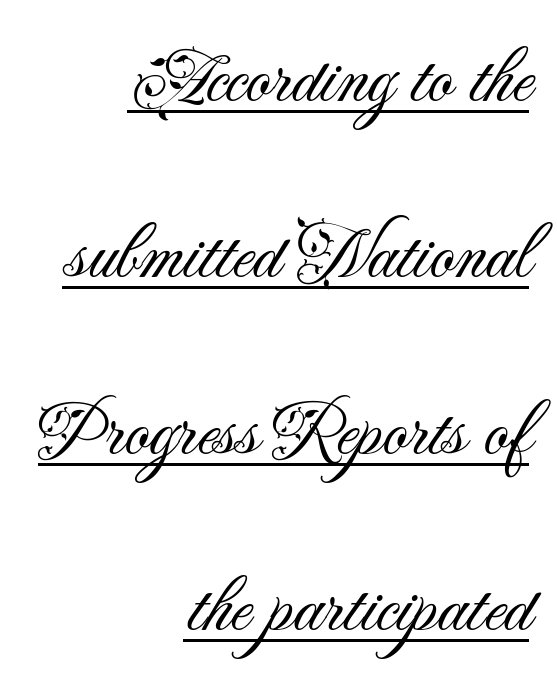
{"serif": "no", "bold": "no", "weight": "light", "width": "normal", "stroke_contrast": "medium", "x_height": "small", "monospaced": "no", "underline": "yes", "align": "right", "line_spacing": "loose", "line_spacing_ratio": 2.29, "letter_spacing": "normal", "letter_spacing_em": 0.0, "glyph_px": 77}
